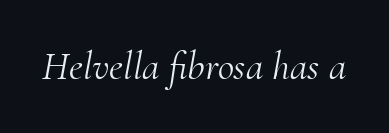
There is no visible air inserted between adjacent glyphs. A typesetter would mark this as italic. Do the characters align in a grid? No, the font is proportional. Nobody drew a line under any word here.
